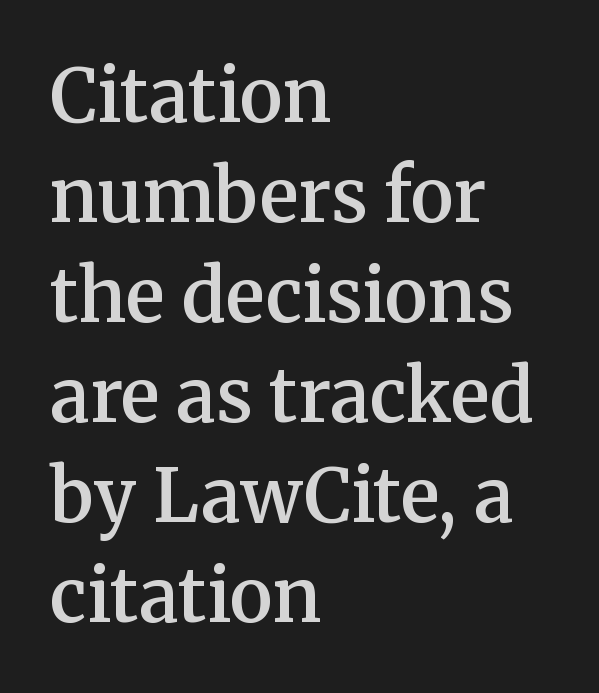
{"serif": "yes", "italic": "no", "bold": "semi", "weight": "semibold", "width": "normal", "stroke_contrast": "medium", "x_height": "medium", "monospaced": "no", "underline": "no", "align": "left", "line_spacing": "normal", "line_spacing_ratio": 1.37, "letter_spacing": "normal", "letter_spacing_em": 0.0, "glyph_px": 73}
